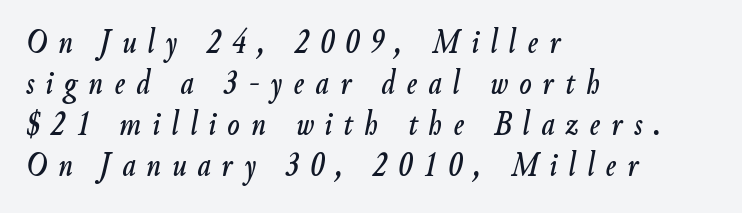
The image shows 36 px condensed type, italic (leaning right); set left-aligned, tight line spacing (1.14x), unusually wide letter spacing (+0.31 em), not underlined; low stroke contrast and a small x-height.
